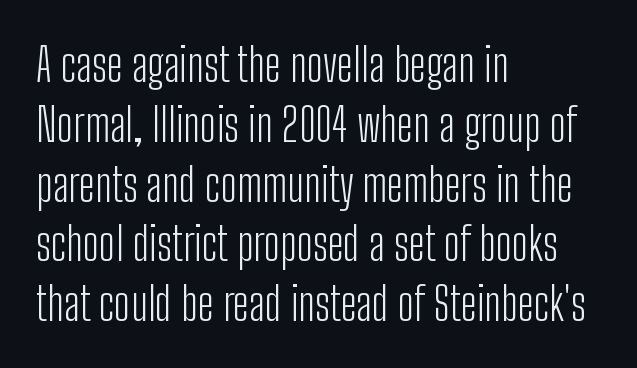
Compared with typical paragraphs, the rows here are spaced about the same. Decoration check: the copy has no underline. Letters have the restrained weight of plain body copy at most. The passage shown is typeset with a sans-serif family.
